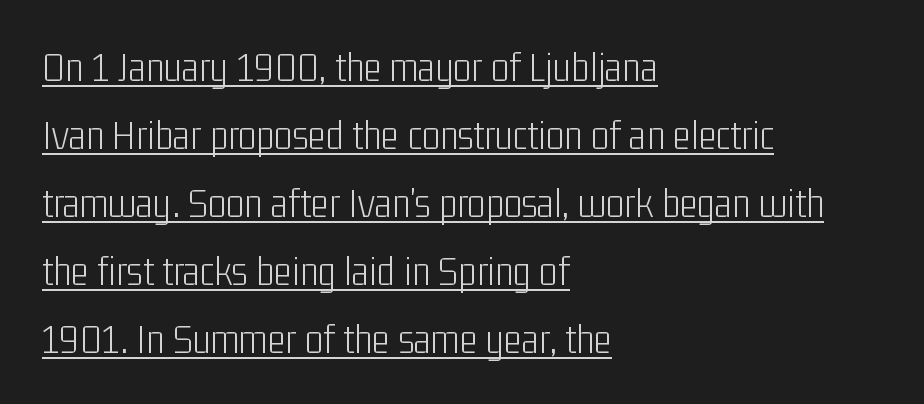
{"serif": "no", "italic": "no", "bold": "no", "weight": "light", "width": "condensed", "stroke_contrast": "low", "x_height": "medium", "monospaced": "no", "underline": "yes", "align": "left", "line_spacing": "normal", "line_spacing_ratio": 1.58, "letter_spacing": "normal", "letter_spacing_em": 0.0, "glyph_px": 43}
